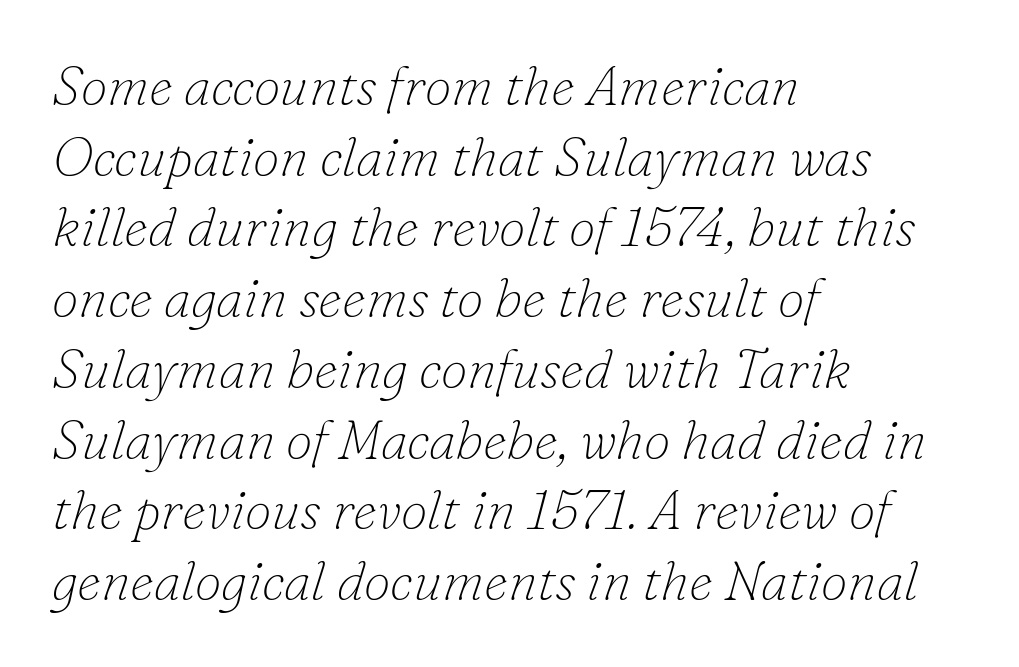
{"serif": "yes", "italic": "yes", "lean": "right", "slant_degrees": 16, "bold": "no", "weight": "thin", "width": "normal", "stroke_contrast": "low", "x_height": "small", "monospaced": "no", "underline": "no", "align": "left", "line_spacing": "normal", "line_spacing_ratio": 1.31, "letter_spacing": "normal", "letter_spacing_em": 0.0, "glyph_px": 54}
